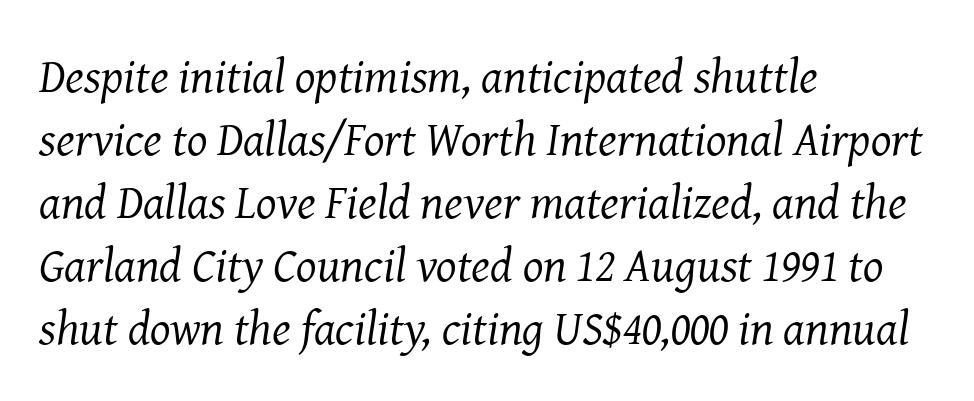
Q: Is the text bold? A: No.
Q: Is the text italic (slanted)? A: Yes, it leans right by about 8 degrees.
Q: Is the typeface a serif or a sans-serif typeface? A: Serif.
Q: Is the text underlined? A: No.
Q: How is the paragraph aligned? A: Left-aligned.
Q: Is the spacing between letters normal or unusually wide? A: Normal.
Q: Is the spacing between lines tight, normal or loose? A: Normal.
Q: Width (condensed, normal, or wide)? A: Normal.
Q: Stroke contrast? A: Medium.
Q: x-height? A: Medium.
Q: Monospaced? A: No.
